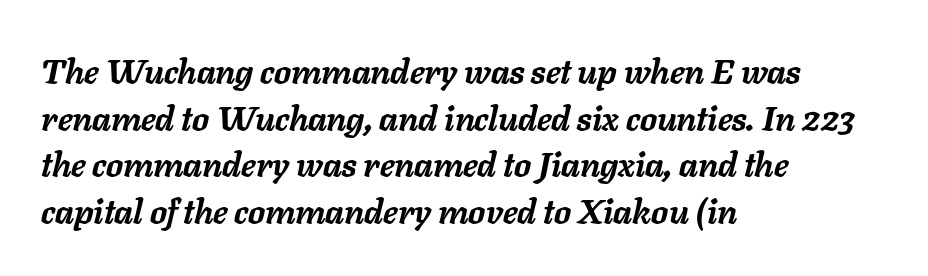
{"italic": "yes", "lean": "right", "slant_degrees": 11, "bold": "yes", "weight": "semibold", "width": "normal", "stroke_contrast": "low", "x_height": "medium", "monospaced": "no", "underline": "no", "align": "left", "line_spacing": "normal", "line_spacing_ratio": 1.37, "letter_spacing": "normal", "letter_spacing_em": 0.0, "glyph_px": 34}
